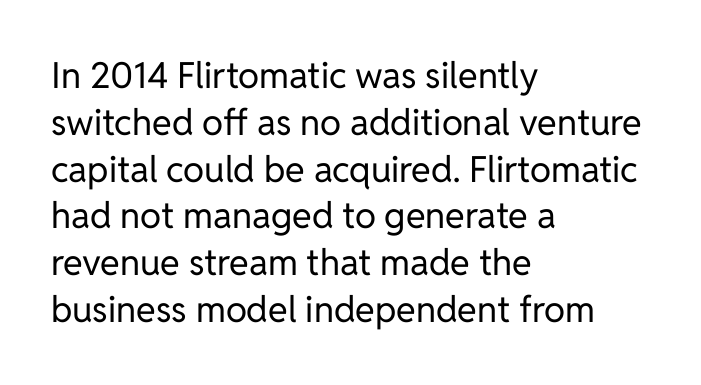
{"serif": "no", "italic": "no", "bold": "no", "weight": "regular", "width": "normal", "stroke_contrast": "low", "x_height": "medium", "monospaced": "no", "underline": "no", "align": "left", "line_spacing": "normal", "line_spacing_ratio": 1.3, "letter_spacing": "normal", "letter_spacing_em": 0.0, "glyph_px": 36}
